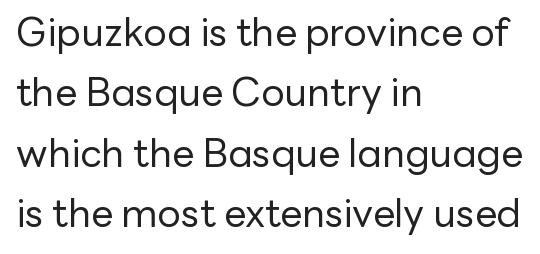
The image shows 39 px regular-weight sans-serif type, upright; set left-aligned, normal line spacing (1.55x), normal letter spacing, not underlined; low stroke contrast and a medium x-height.
